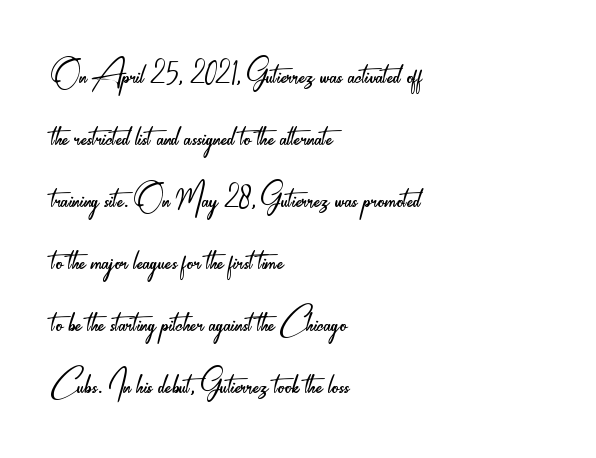
The image shows 44 px light, condensed sans-serif type; set left-aligned, normal line spacing (1.41x), normal letter spacing, not underlined; low stroke contrast and a small x-height.
